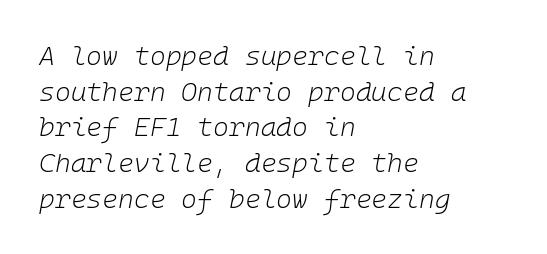
Q: Is the text bold? A: No.
Q: Is the text italic (slanted)? A: Yes, it leans right by about 10 degrees.
Q: Is the text underlined? A: No.
Q: How is the paragraph aligned? A: Left-aligned.
Q: Is the spacing between letters normal or unusually wide? A: Normal.
Q: Is the spacing between lines tight, normal or loose? A: Normal.
